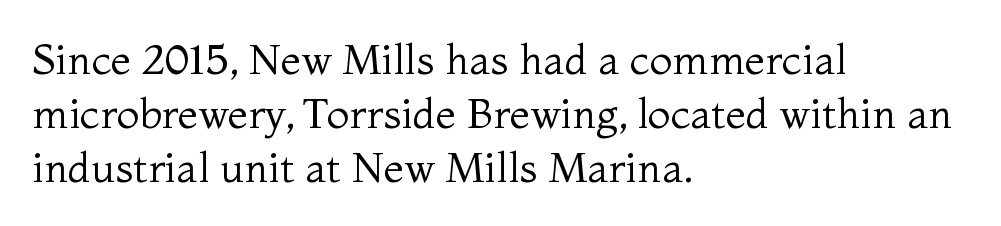
Any mark beneath the type? The region is blank. A typesetter would call this zero additional tracking. The letters advance in unequal steps, a hallmark of proportional type. Italic? Not at all — the glyphs are vertical. Notice how the passage keeps a crisp vertical edge on the left only. Type style note: has serifs.
